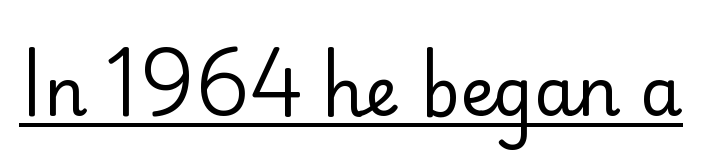
The image shows 67 px regular-weight sans-serif type, upright; set normal letter spacing, underlined; low stroke contrast and a small x-height.
